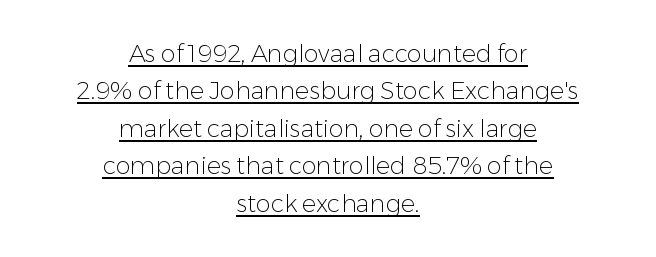
Q: Is the text bold? A: No.
Q: Is the text italic (slanted)? A: No, it is upright.
Q: Is the text underlined? A: Yes.
Q: How is the paragraph aligned? A: Centered.
Q: Is the spacing between letters normal or unusually wide? A: Normal.
Q: Is the spacing between lines tight, normal or loose? A: Normal.
